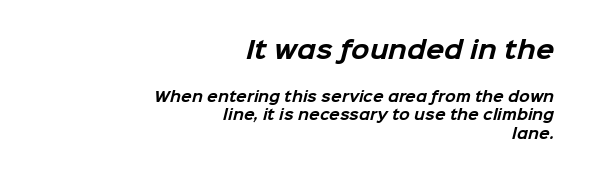
{"bold": "yes", "underline": "no", "align": "right", "line_spacing": "normal", "line_spacing_ratio": 1.32, "letter_spacing": "normal", "letter_spacing_em": 0.0, "larger_block": "first", "size_ratio": 1.71, "glyph_px": 24}
